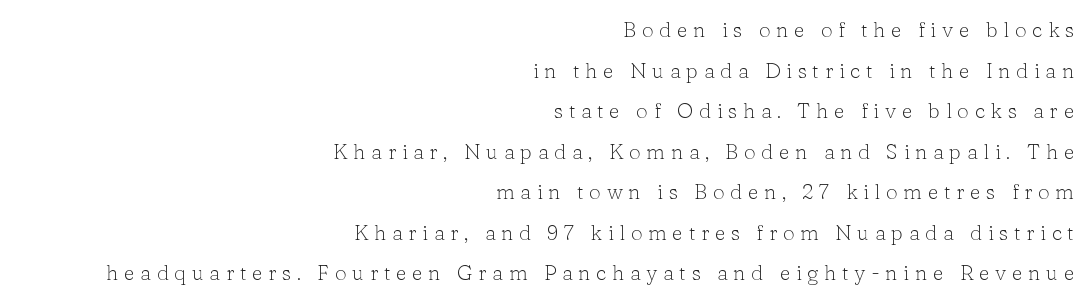
Q: Is the text bold? A: No.
Q: Is the text italic (slanted)? A: No, it is upright.
Q: Is the text underlined? A: No.
Q: How is the paragraph aligned? A: Right-aligned.
Q: Is the spacing between letters normal or unusually wide? A: Unusually wide.
Q: Is the spacing between lines tight, normal or loose? A: Loose.
